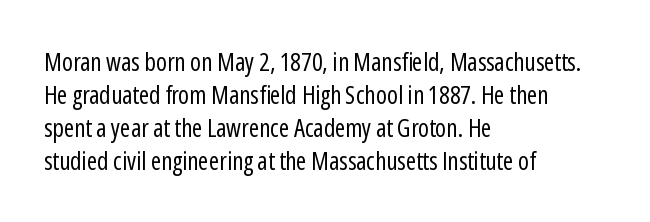
{"italic": "no", "bold": "no", "underline": "no", "align": "left", "line_spacing": "normal", "line_spacing_ratio": 1.32, "letter_spacing": "normal", "letter_spacing_em": 0.0, "glyph_px": 25}
